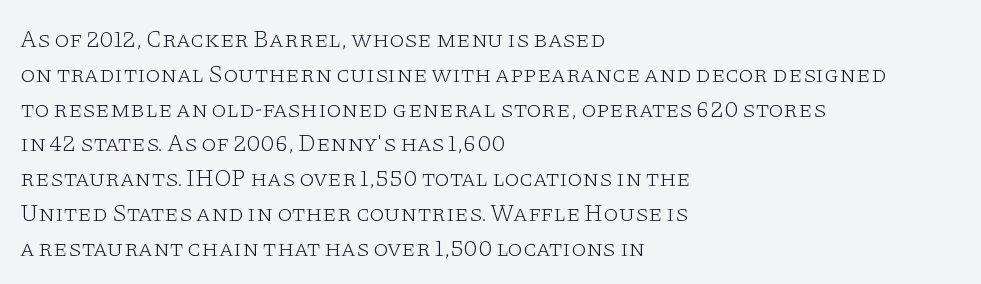
{"italic": "no", "bold": "no", "underline": "no", "align": "left", "line_spacing": "normal", "line_spacing_ratio": 1.45, "letter_spacing": "normal", "letter_spacing_em": 0.0, "glyph_px": 24}
